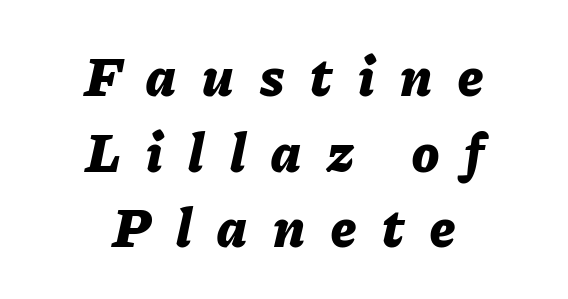
Q: Is the text bold? A: Yes.
Q: Is the text italic (slanted)? A: Yes, it leans right by about 11 degrees.
Q: Is the text underlined? A: No.
Q: How is the paragraph aligned? A: Centered.
Q: Is the spacing between letters normal or unusually wide? A: Unusually wide.
Q: Is the spacing between lines tight, normal or loose? A: Normal.
Q: Width (condensed, normal, or wide)? A: Normal.
Q: Stroke contrast? A: Low.
Q: x-height? A: Medium.
Q: Monospaced? A: No.
